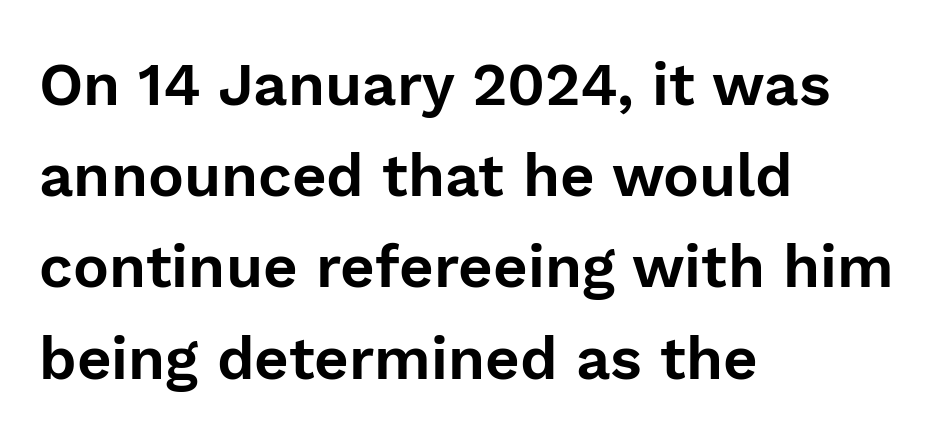
Q: Is the text italic (slanted)? A: No, it is upright.
Q: Is the typeface a serif or a sans-serif typeface? A: Sans-serif.
Q: Is the text underlined? A: No.
Q: How is the paragraph aligned? A: Left-aligned.
Q: Is the spacing between letters normal or unusually wide? A: Normal.
Q: Is the spacing between lines tight, normal or loose? A: Normal.
Q: Width (condensed, normal, or wide)? A: Normal.
Q: Stroke contrast? A: Low.
Q: x-height? A: Medium.
Q: Monospaced? A: No.
